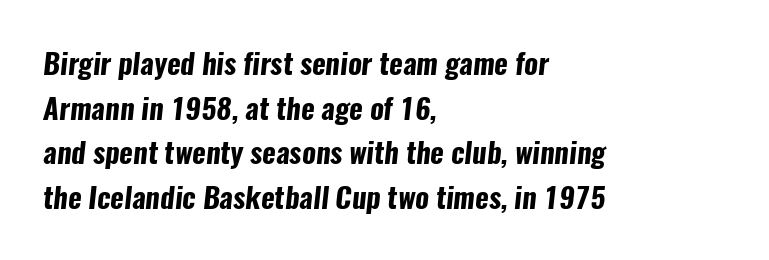
{"serif": "no", "bold": "yes", "weight": "bold", "width": "condensed", "stroke_contrast": "low", "x_height": "medium", "monospaced": "no", "underline": "no", "align": "left", "line_spacing": "normal", "line_spacing_ratio": 1.54, "letter_spacing": "normal", "letter_spacing_em": 0.0, "glyph_px": 29}
